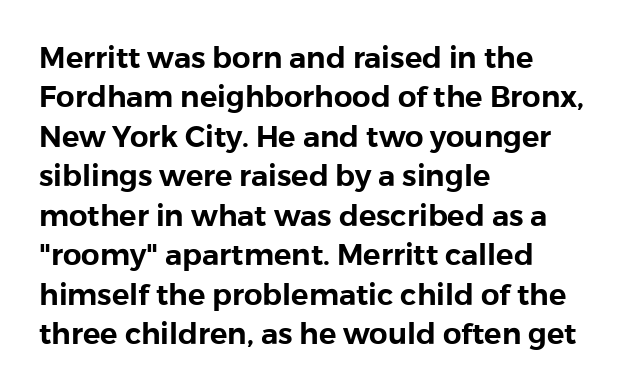
{"serif": "no", "italic": "no", "width": "normal", "stroke_contrast": "low", "x_height": "medium", "monospaced": "no", "underline": "no", "align": "left", "line_spacing": "normal", "line_spacing_ratio": 1.36, "letter_spacing": "normal", "letter_spacing_em": 0.0, "glyph_px": 29}
